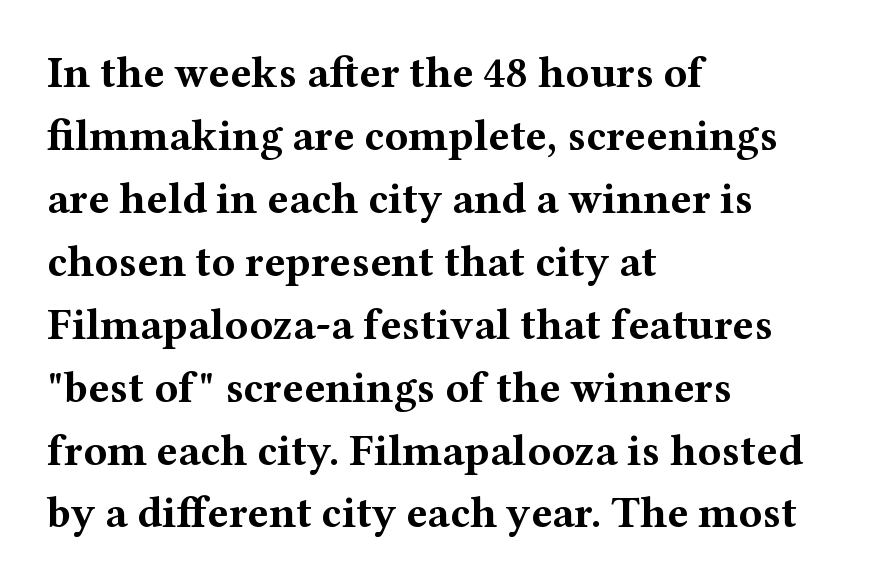
The image shows 44 px bold, wide serif type, upright; set left-aligned, normal line spacing (1.43x), normal letter spacing, not underlined; medium stroke contrast and a medium x-height.
